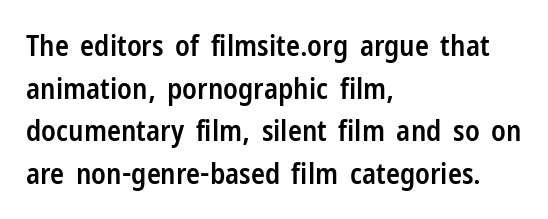
Q: Is the text bold? A: Semi-bold.
Q: Is the text italic (slanted)? A: No, it is upright.
Q: Is the typeface a serif or a sans-serif typeface? A: Sans-serif.
Q: Is the text underlined? A: No.
Q: How is the paragraph aligned? A: Left-aligned.
Q: Is the spacing between letters normal or unusually wide? A: Normal.
Q: Is the spacing between lines tight, normal or loose? A: Normal.
Q: Width (condensed, normal, or wide)? A: Condensed.
Q: Stroke contrast? A: Low.
Q: x-height? A: Medium.
Q: Monospaced? A: No.
